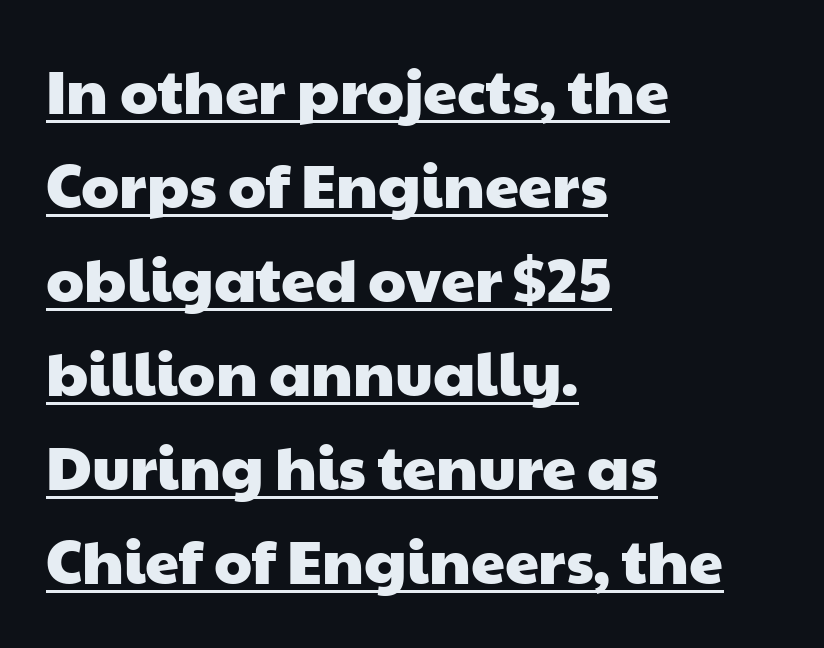
{"serif": "no", "width": "wide", "stroke_contrast": "low", "x_height": "medium", "monospaced": "no", "underline": "yes", "align": "left", "line_spacing": "normal", "line_spacing_ratio": 1.54, "letter_spacing": "normal", "letter_spacing_em": 0.0, "glyph_px": 61}
